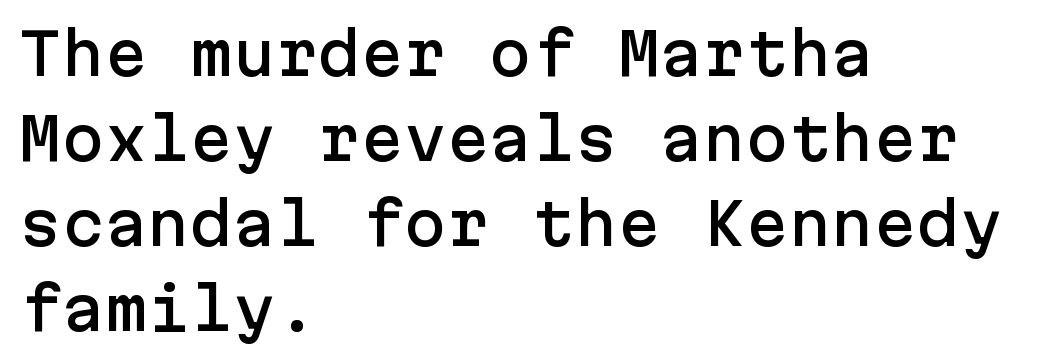
The glyphs in this specimen are sans serif. Every stem runs plumb, perpendicular to the baseline. The compositor pushed each line to the left boundary. Here the glyphs are tracked normally, forming tight word shapes. Honestly, there is no underline to notice here at all. The rows are spaced the way most documents space them.
